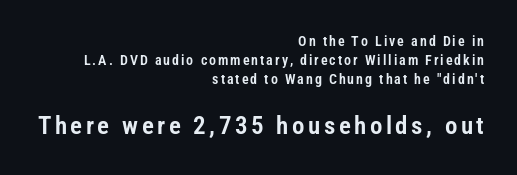
Each row of text sits above clean, open space. Block two is the big one; block one sits smaller above it. Line endings align vertically; line beginnings do not. In terms of posture, this sample is upright.
